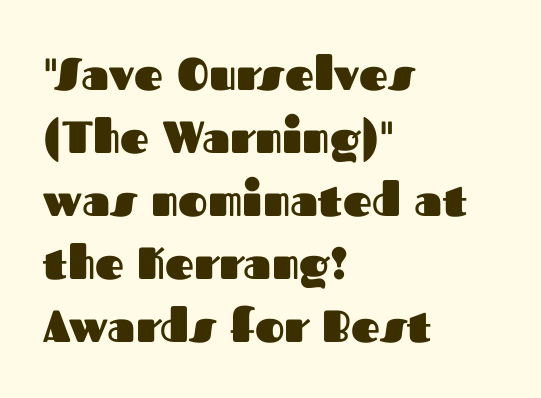
The image shows 45 px heavy sans-serif type, upright; set left-aligned, normal line spacing (1.4x), normal letter spacing, not underlined; medium stroke contrast and a medium x-height.
